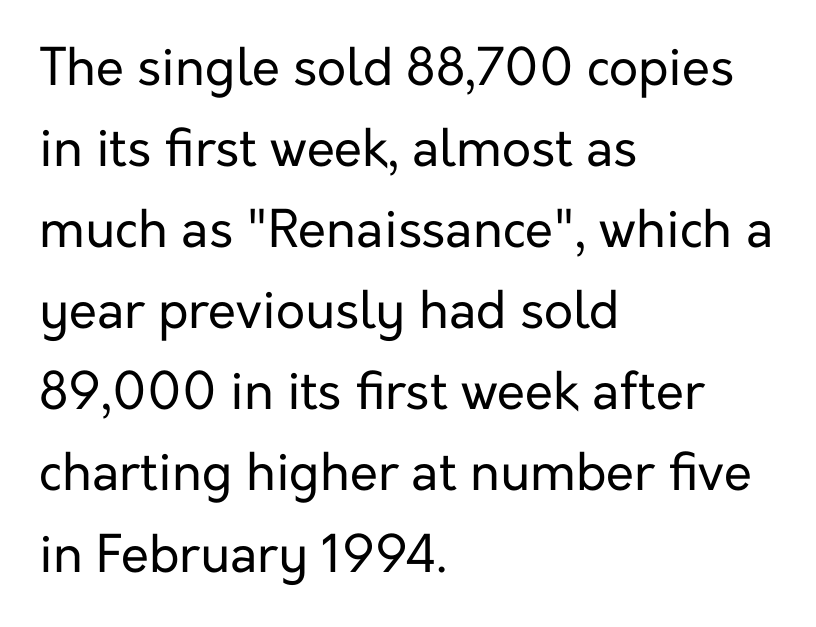
Q: Is the text bold? A: No.
Q: Is the text italic (slanted)? A: No, it is upright.
Q: Is the typeface a serif or a sans-serif typeface? A: Sans-serif.
Q: Is the text underlined? A: No.
Q: How is the paragraph aligned? A: Left-aligned.
Q: Is the spacing between letters normal or unusually wide? A: Normal.
Q: Is the spacing between lines tight, normal or loose? A: Normal.
Q: Width (condensed, normal, or wide)? A: Normal.
Q: Stroke contrast? A: Low.
Q: x-height? A: Medium.
Q: Monospaced? A: No.
